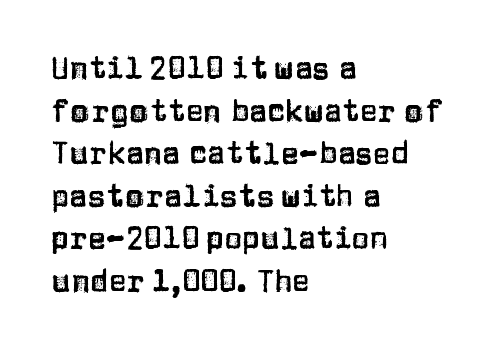
Horizontal bands of white between lines are of average thickness. The lettering holds an erect, upright posture throughout. Do the characters align in a grid? No, the font is proportional. Serifs: no, the terminals of the letterforms are clean.
